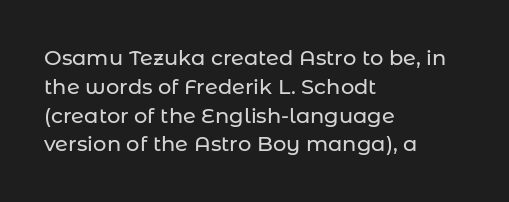
The compositor pushed each line to the left boundary. The strip under each line holds only bare page. When letters stand straight like this, we call the style roman or upright. Letter spacing: default. In terms of leading, this rendering sits right in the middle.
